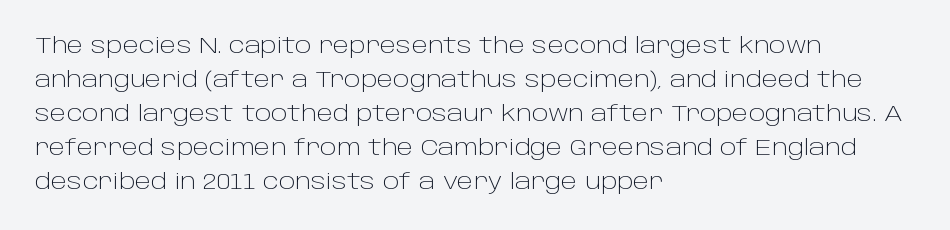
These lines stack with their left ends in a neat column. Any mark beneath the type? The region is blank. Short note: letters normally spaced. The type sits square on the baseline with zero lean.
